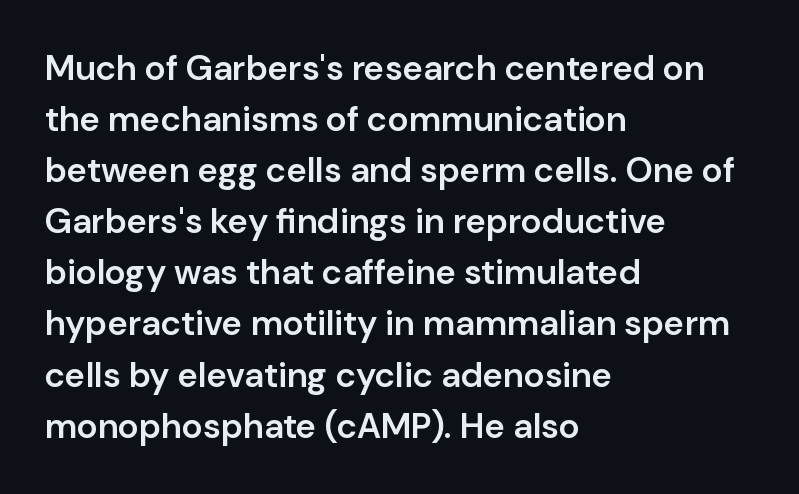
Is the block centered? No — it sits flush against the left margin. Bold? Not quite — semibold, heavier than regular but stopping short. The letters advance in unequal steps, a hallmark of proportional type. Type without underlining. Vertical spacing — default.
